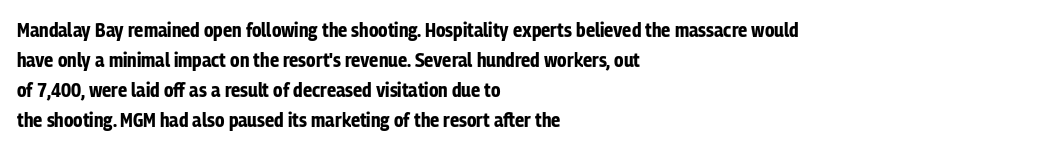
The image shows 20 px bold type, upright; set left-aligned, normal line spacing (1.5x), normal letter spacing, not underlined.
